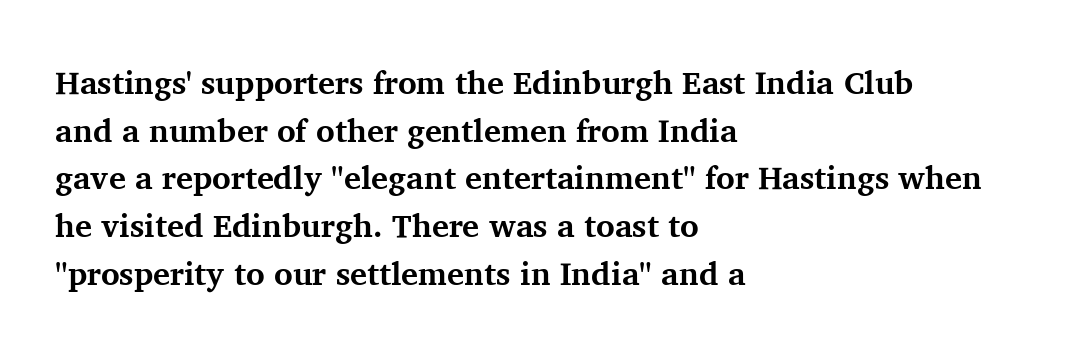
Q: Is the text bold? A: Yes.
Q: Is the text italic (slanted)? A: No, it is upright.
Q: Is the typeface a serif or a sans-serif typeface? A: Serif.
Q: Is the text underlined? A: No.
Q: How is the paragraph aligned? A: Left-aligned.
Q: Is the spacing between letters normal or unusually wide? A: Normal.
Q: Is the spacing between lines tight, normal or loose? A: Normal.
Q: Width (condensed, normal, or wide)? A: Normal.
Q: Stroke contrast? A: Medium.
Q: x-height? A: Medium.
Q: Monospaced? A: No.
